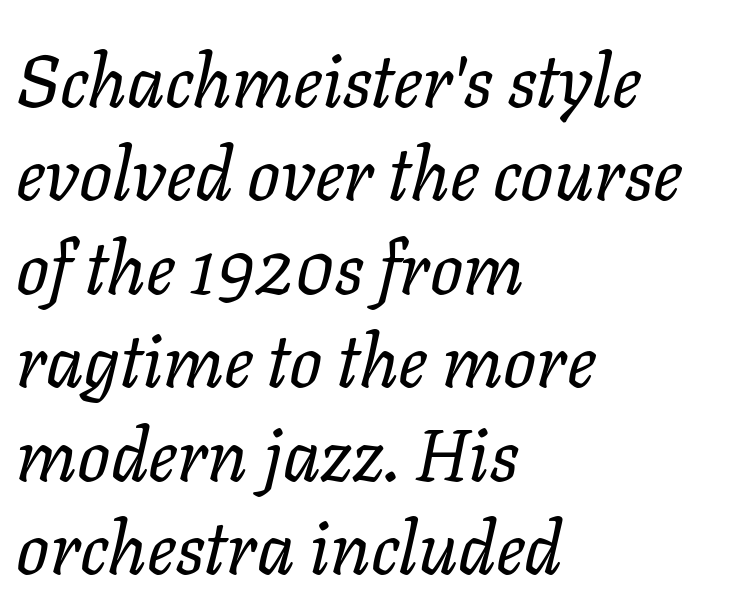
The image shows 73 px regular-weight type, italic (leaning right); set left-aligned, normal line spacing (1.28x), normal letter spacing, not underlined; low stroke contrast and a medium x-height.
